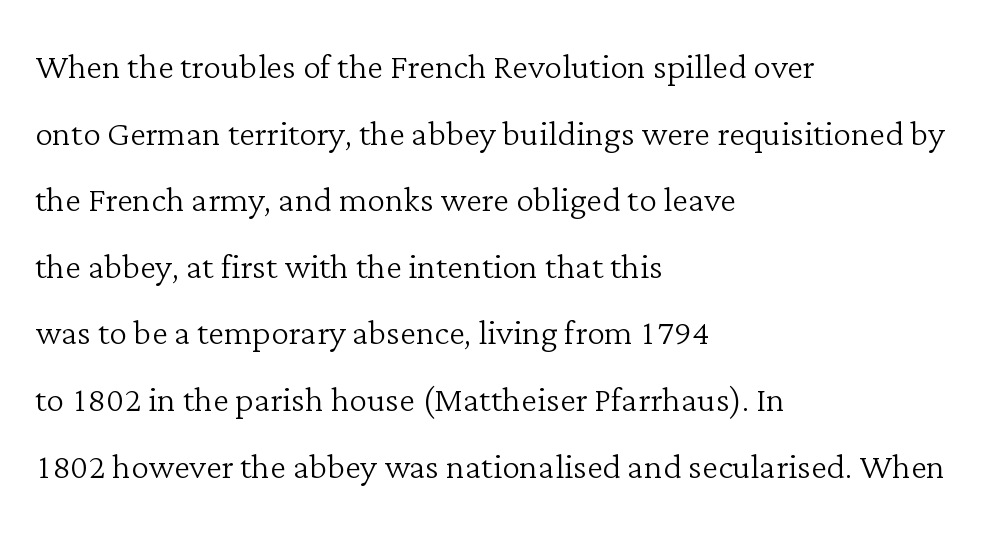
{"serif": "yes", "italic": "no", "bold": "no", "weight": "light", "width": "normal", "stroke_contrast": "low", "x_height": "medium", "monospaced": "no", "underline": "no", "align": "left", "line_spacing": "normal", "line_spacing_ratio": 1.48, "letter_spacing": "normal", "letter_spacing_em": 0.0, "glyph_px": 45}
